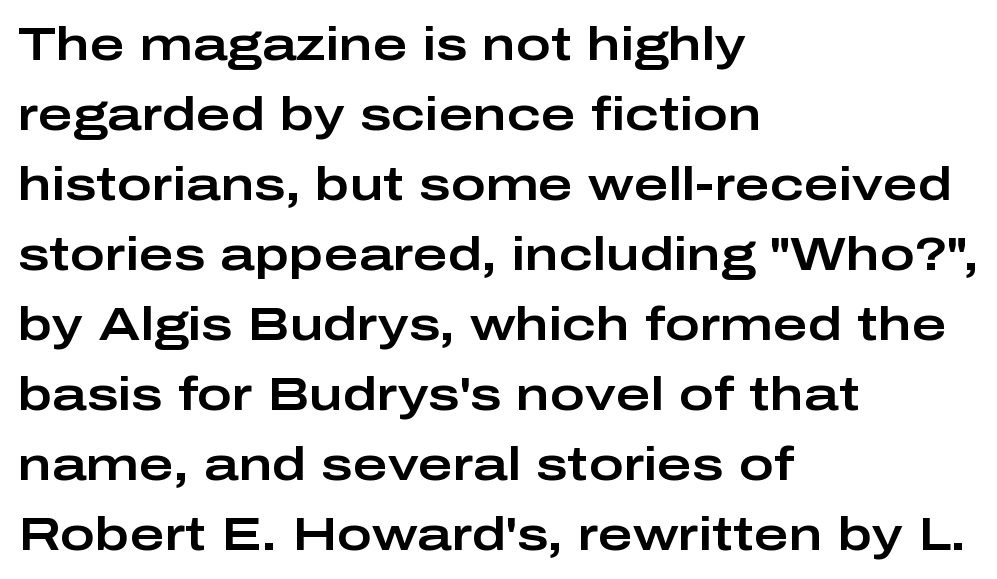
The image shows 47 px wide sans-serif type, upright; set left-aligned, normal line spacing (1.49x), normal letter spacing, not underlined; low stroke contrast and a medium x-height.
